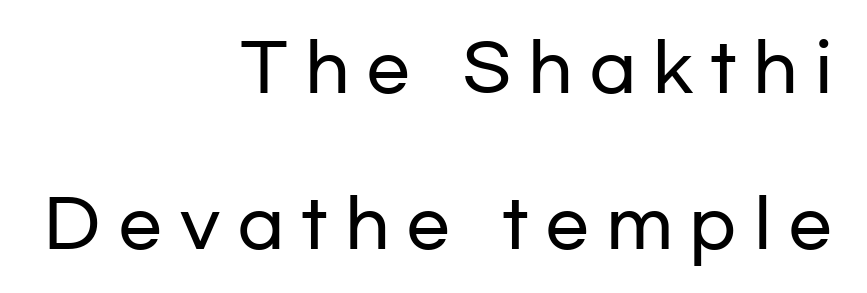
{"serif": "no", "italic": "no", "width": "wide", "stroke_contrast": "low", "x_height": "medium", "monospaced": "no", "underline": "no", "align": "right", "line_spacing": "loose", "line_spacing_ratio": 2.36, "letter_spacing": "wide", "letter_spacing_em": 0.25, "glyph_px": 66}
